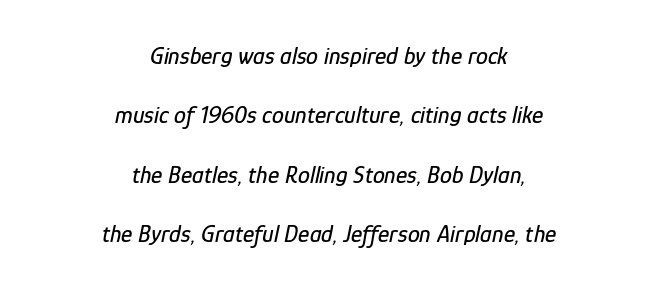
Q: Is the text italic (slanted)? A: Yes, it leans right by about 12 degrees.
Q: Is the text underlined? A: No.
Q: How is the paragraph aligned? A: Centered.
Q: Is the spacing between letters normal or unusually wide? A: Normal.
Q: Is the spacing between lines tight, normal or loose? A: Loose.
